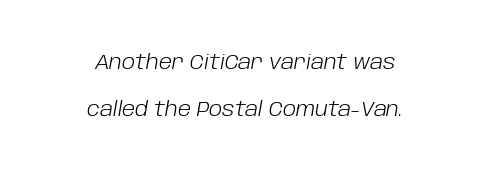
Words appear dense and cohesive because spacing is normal. Unbolded letterforms with no extra heft. Vertical spacing — loose. This is oblique type, the kind used for emphasis or titles. Underline: absent.
